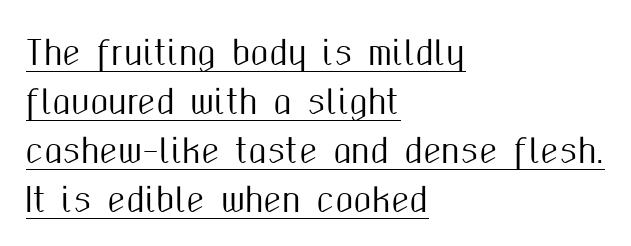
The image shows 33 px condensed sans-serif type, upright; set left-aligned, normal line spacing (1.48x), normal letter spacing, underlined; medium stroke contrast and a medium x-height.
